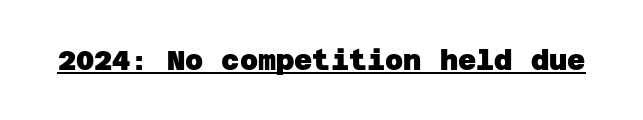
Serifs: no, the terminals of the letterforms are clean. This sample uses plain, unmodified letter spacing. The face used here has the dense, thick strokes of a bold. These characters rest on top of a visible drawn line.
